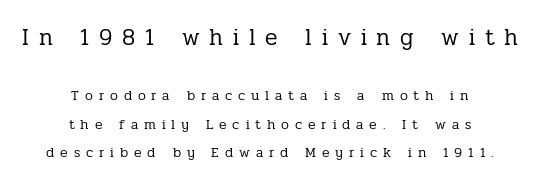
The image shows 23 px text type, upright; set centered, loose line spacing (2.03x), unusually wide letter spacing (+0.42 em), not underlined; the first (top) block is 1.64x larger.
